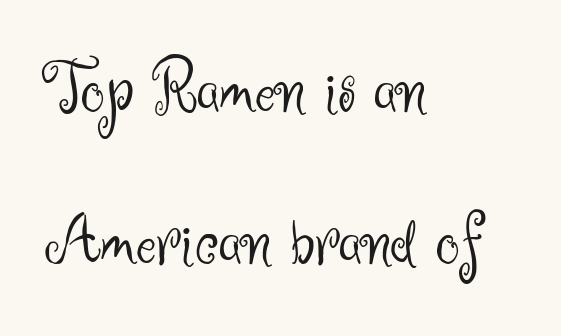
Q: Is the text bold? A: No.
Q: Is the text italic (slanted)? A: No, it is upright.
Q: Is the typeface a serif or a sans-serif typeface? A: Sans-serif.
Q: Is the text underlined? A: No.
Q: How is the paragraph aligned? A: Left-aligned.
Q: Is the spacing between letters normal or unusually wide? A: Normal.
Q: Is the spacing between lines tight, normal or loose? A: Loose.
Q: Width (condensed, normal, or wide)? A: Normal.
Q: Stroke contrast? A: Medium.
Q: x-height? A: Small.
Q: Monospaced? A: No.
